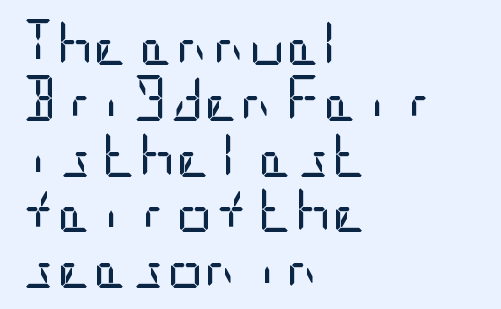
Q: Is the text bold? A: No.
Q: Is the text italic (slanted)? A: No, it is upright.
Q: Is the typeface a serif or a sans-serif typeface? A: Sans-serif.
Q: Is the text underlined? A: No.
Q: How is the paragraph aligned? A: Left-aligned.
Q: Is the spacing between letters normal or unusually wide? A: Normal.
Q: Width (condensed, normal, or wide)? A: Condensed.
Q: Stroke contrast? A: Low.
Q: x-height? A: Large.
